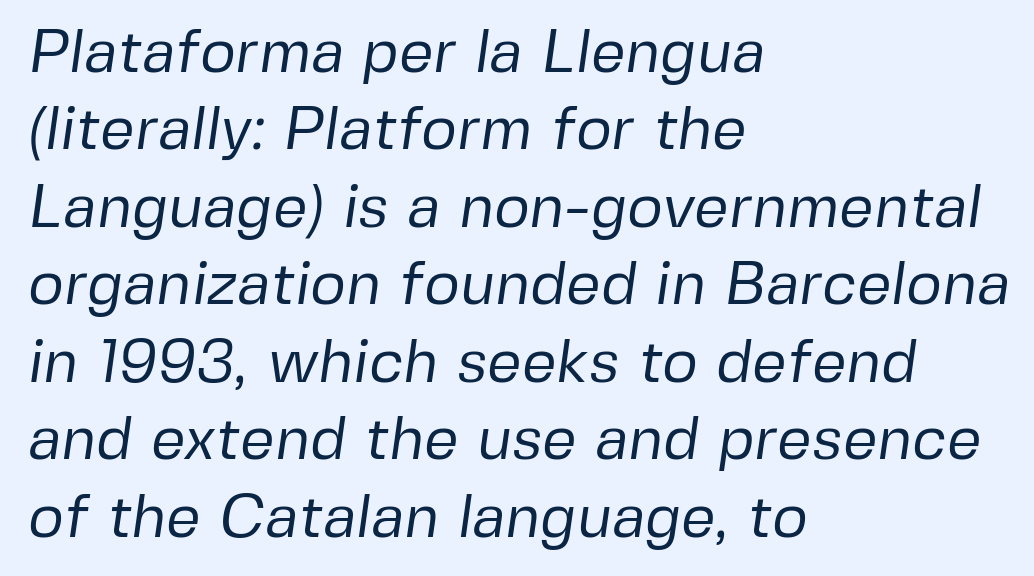
{"serif": "no", "bold": "no", "weight": "regular", "width": "normal", "stroke_contrast": "low", "x_height": "medium", "monospaced": "no", "underline": "no", "align": "left", "line_spacing": "normal", "line_spacing_ratio": 1.27, "letter_spacing": "normal", "letter_spacing_em": 0.0, "glyph_px": 61}
